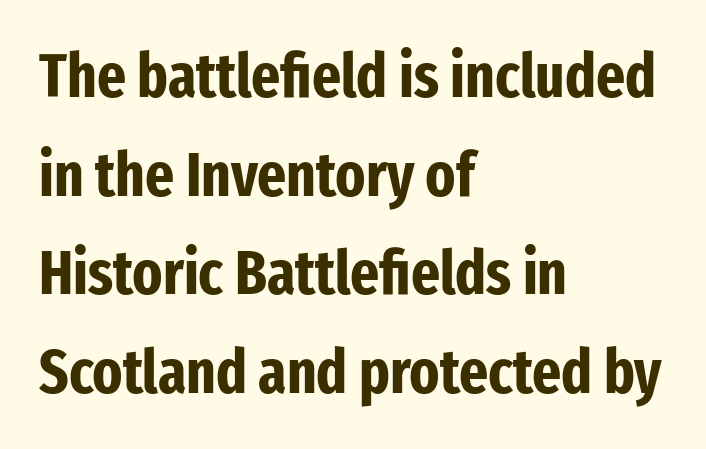
The compositor pushed each line to the left boundary. This is the regular roman posture of the typeface. Strokes here are thick enough to call this a true bold. The characters display no serif detailing; their extremities are plain.
